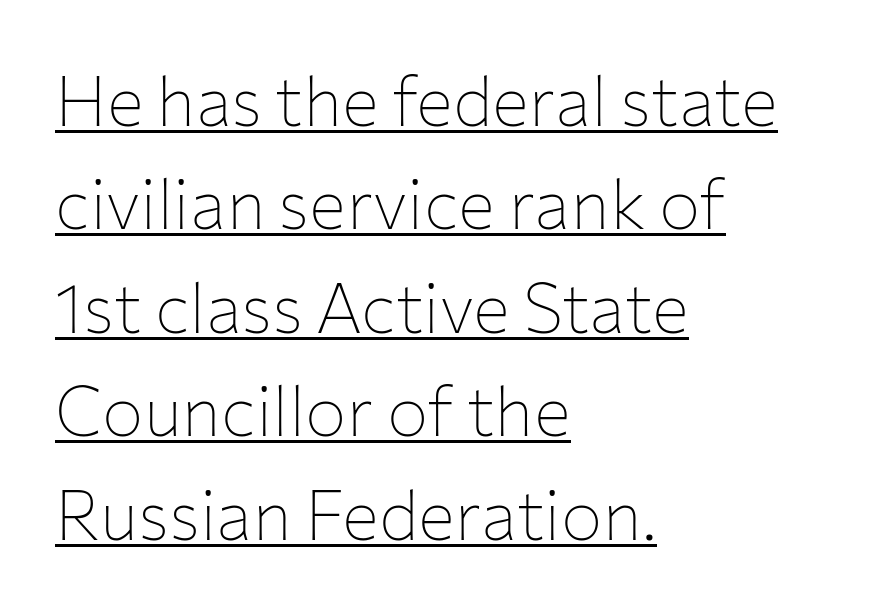
Q: Is the text bold? A: No.
Q: Is the text italic (slanted)? A: No, it is upright.
Q: Is the typeface a serif or a sans-serif typeface? A: Sans-serif.
Q: Is the text underlined? A: Yes.
Q: How is the paragraph aligned? A: Left-aligned.
Q: Is the spacing between letters normal or unusually wide? A: Normal.
Q: Is the spacing between lines tight, normal or loose? A: Normal.
Q: Width (condensed, normal, or wide)? A: Normal.
Q: Stroke contrast? A: Low.
Q: x-height? A: Medium.
Q: Monospaced? A: No.
